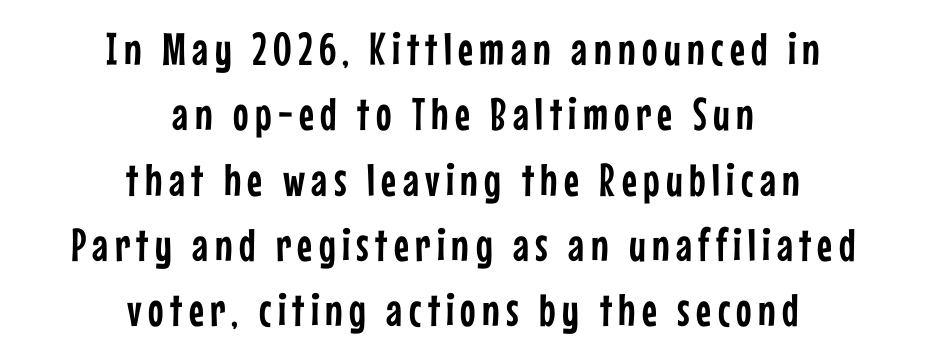
{"serif": "no", "italic": "no", "width": "condensed", "stroke_contrast": "low", "x_height": "medium", "monospaced": "no", "underline": "no", "align": "center", "line_spacing": "normal", "line_spacing_ratio": 1.42, "glyph_px": 46}
